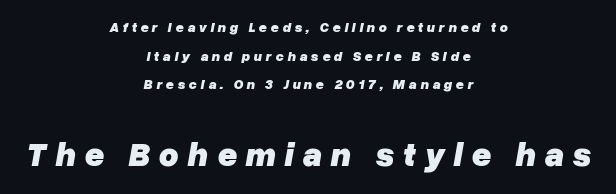
Baseline-to-baseline distance is far greater than the letter height. Students, this is bold: see how much ink each stroke carries. This sample has the flowing, uneven cadence of proportional lettering. The rag falls on both sides of this text block equally.
